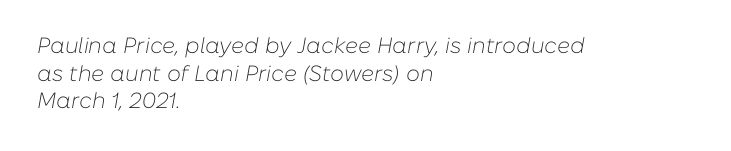
{"italic": "yes", "lean": "right", "slant_degrees": 10, "bold": "no", "underline": "no", "align": "left", "line_spacing": "normal", "line_spacing_ratio": 1.26, "letter_spacing": "normal", "letter_spacing_em": 0.0, "glyph_px": 22}
